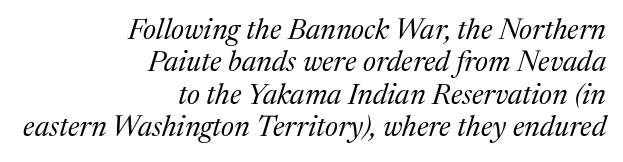
The image shows 29 px regular-weight serif type, italic (leaning right); set right-aligned, tight line spacing (1.12x), normal letter spacing, not underlined; medium stroke contrast and a medium x-height.
